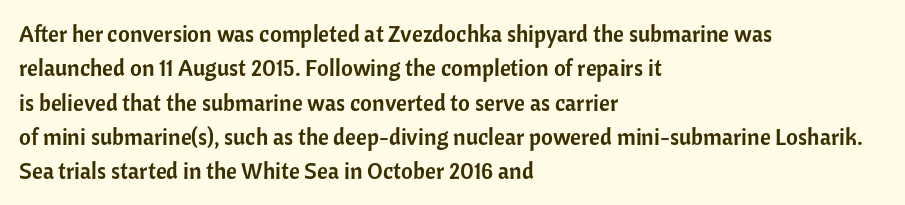
If you drew a ruler down the left edge, every line would touch it. Any mark beneath the type? The region is blank. Vertical spacing — default. It's the straight-up-and-down kind of type.
